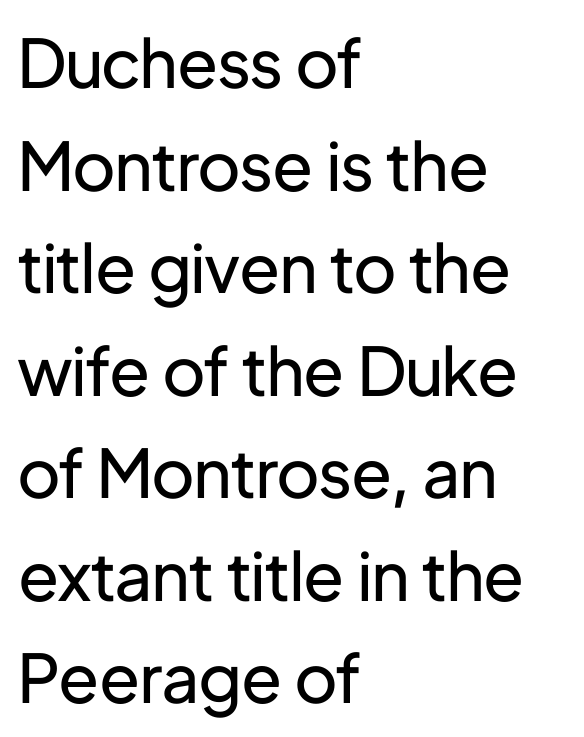
Q: Is the text bold? A: No.
Q: Is the text italic (slanted)? A: No, it is upright.
Q: Is the typeface a serif or a sans-serif typeface? A: Sans-serif.
Q: Is the text underlined? A: No.
Q: How is the paragraph aligned? A: Left-aligned.
Q: Is the spacing between letters normal or unusually wide? A: Normal.
Q: Is the spacing between lines tight, normal or loose? A: Normal.
Q: Width (condensed, normal, or wide)? A: Normal.
Q: Stroke contrast? A: Low.
Q: x-height? A: Medium.
Q: Monospaced? A: No.
